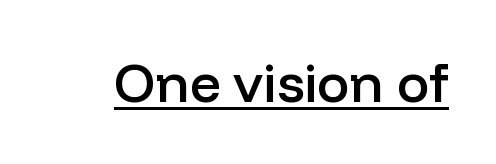
{"serif": "no", "italic": "no", "bold": "semi", "weight": "semibold", "width": "normal", "stroke_contrast": "low", "x_height": "medium", "monospaced": "no", "underline": "yes", "letter_spacing": "normal", "letter_spacing_em": 0.0, "glyph_px": 54}
